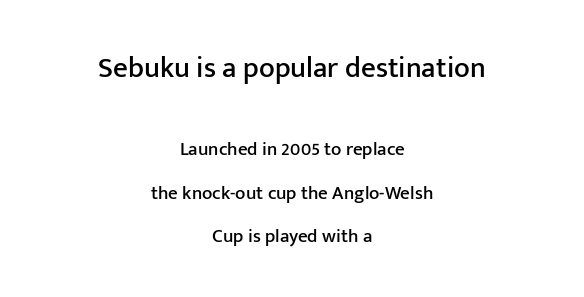
Rule under the text: the space is simply empty. This sample uses an upright cut, with every glyph sitting square on the baseline. This sample has the flowing, uneven cadence of proportional lettering. Regarding leading, the lines here are spaced well apart. Caption: upper text group enlarged, lower text group reduced.
